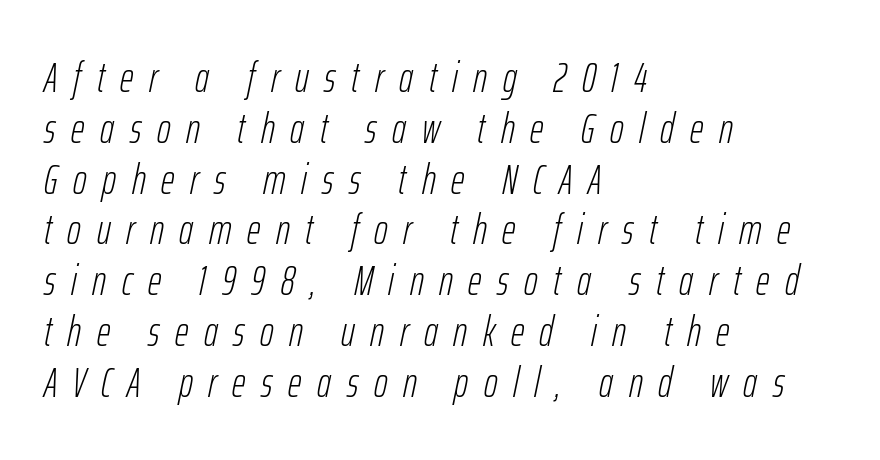
Q: Is the text bold? A: No.
Q: Is the text italic (slanted)? A: Yes, it leans right by about 12 degrees.
Q: Is the text underlined? A: No.
Q: How is the paragraph aligned? A: Left-aligned.
Q: Is the spacing between letters normal or unusually wide? A: Unusually wide.
Q: Width (condensed, normal, or wide)? A: Condensed.
Q: Stroke contrast? A: Low.
Q: x-height? A: Medium.
Q: Monospaced? A: No.
